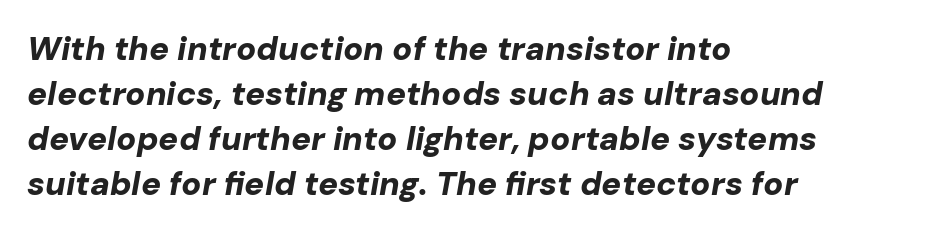
Does the lettering tilt? It does — this is italic. Caption: standard tracking, unaltered. The passage shown is typed in a proportional face where columns would drift. The gap between lines stays unmarked. The lines in this sample share a left origin and differ only in where they stop.
